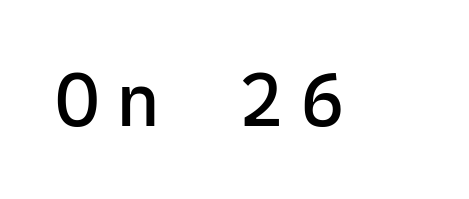
Q: Is the text bold? A: No.
Q: Is the text italic (slanted)? A: No, it is upright.
Q: Is the typeface a serif or a sans-serif typeface? A: Sans-serif.
Q: Is the text underlined? A: No.
Q: Is the spacing between letters normal or unusually wide? A: Unusually wide.
Q: Width (condensed, normal, or wide)? A: Normal.
Q: Stroke contrast? A: Low.
Q: x-height? A: Medium.
Q: Monospaced? A: Yes.
